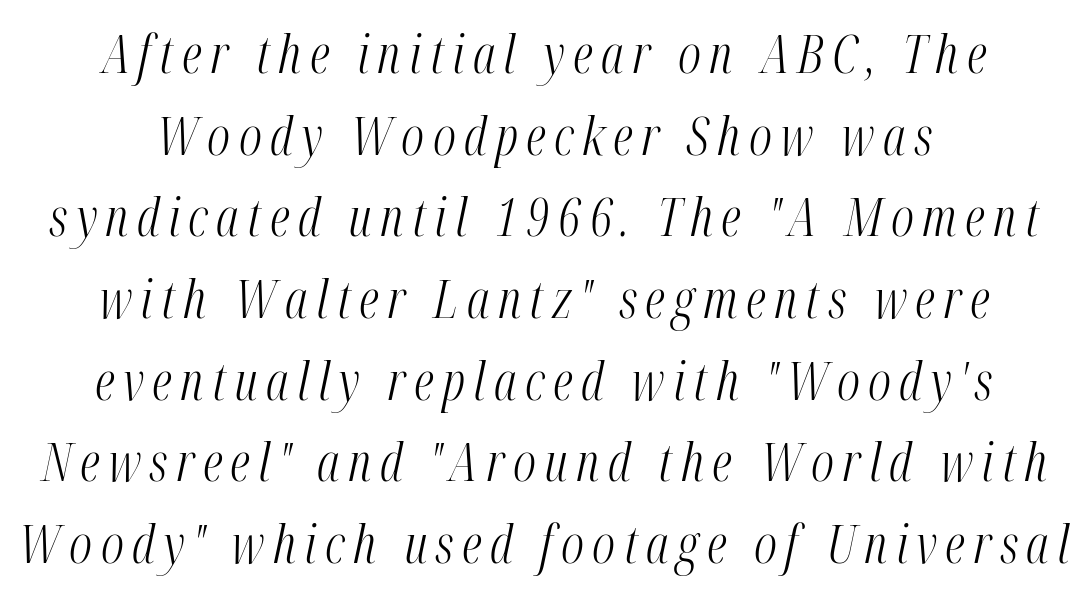
The image shows 52 px light, condensed type, italic (leaning right); set centered, normal line spacing (1.57x), not underlined; medium stroke contrast and a medium x-height.
